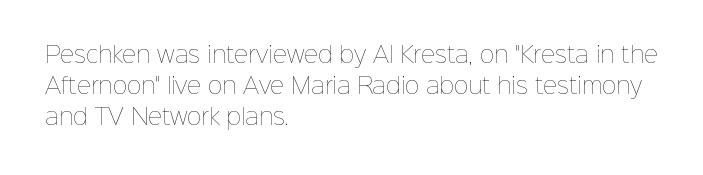
Summary of vertical rhythm: regular, with standard interline spacing. Short note: letters normally spaced. The font's upright variant was chosen for this text. Casual observation: everything's shoved over to the left.
